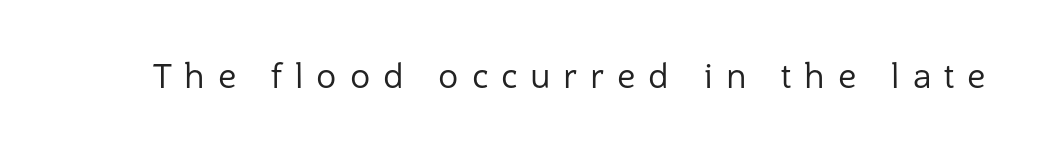
The image shows 34 px regular-weight sans-serif type, upright; set unusually wide letter spacing (+0.38 em), not underlined; low stroke contrast and a medium x-height.
